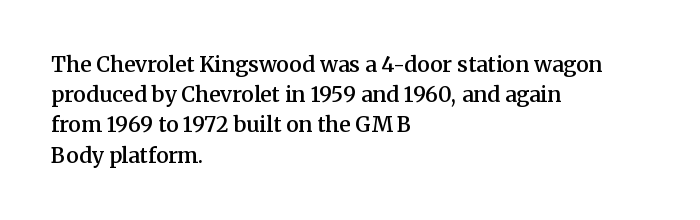
Q: Is the text bold? A: Semi-bold.
Q: Is the text italic (slanted)? A: No, it is upright.
Q: Is the text underlined? A: No.
Q: How is the paragraph aligned? A: Left-aligned.
Q: Is the spacing between letters normal or unusually wide? A: Normal.
Q: Is the spacing between lines tight, normal or loose? A: Normal.
